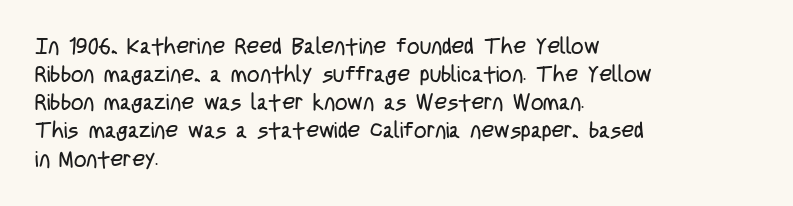
{"italic": "no", "bold": "no", "underline": "no", "align": "left", "line_spacing": "normal", "line_spacing_ratio": 1.28, "letter_spacing": "normal", "letter_spacing_em": 0.0, "glyph_px": 22}
